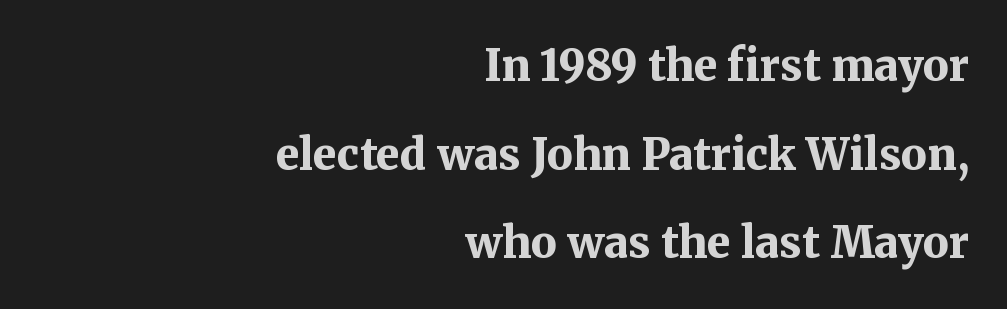
Q: Is the text bold? A: Yes.
Q: Is the text italic (slanted)? A: No, it is upright.
Q: Is the typeface a serif or a sans-serif typeface? A: Serif.
Q: Is the text underlined? A: No.
Q: How is the paragraph aligned? A: Right-aligned.
Q: Is the spacing between letters normal or unusually wide? A: Normal.
Q: Is the spacing between lines tight, normal or loose? A: Loose.
Q: Width (condensed, normal, or wide)? A: Normal.
Q: Stroke contrast? A: Medium.
Q: x-height? A: Medium.
Q: Monospaced? A: No.
